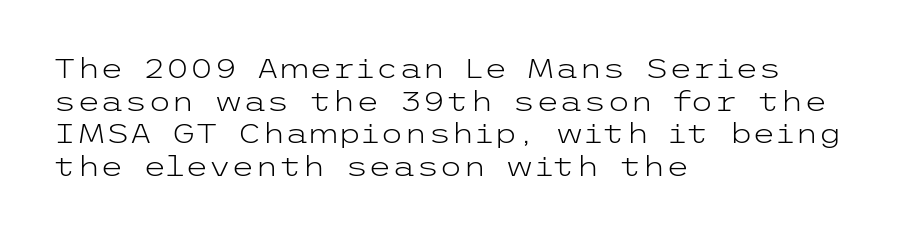
The image shows 27 px text type, upright; set left-aligned, line spacing 1.21x, normal letter spacing, not underlined.
